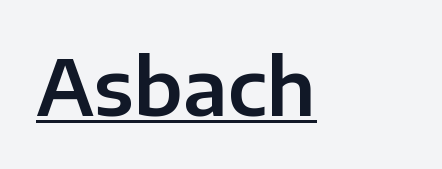
Quick note: not italic, upright. The rendering uses the underline text-decoration. This is sans-serif lettering, the kind often seen on screens and signage. The passage shown is typed in a proportional face where columns would drift.
